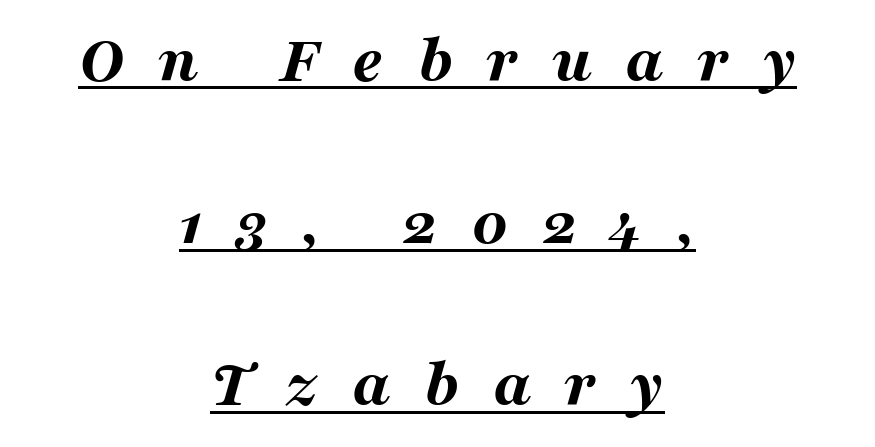
{"italic": "yes", "lean": "right", "slant_degrees": 16, "bold": "yes", "weight": "bold", "width": "wide", "stroke_contrast": "medium", "x_height": "medium", "monospaced": "no", "underline": "yes", "align": "center", "line_spacing": "loose", "line_spacing_ratio": 2.35, "letter_spacing": "wide", "letter_spacing_em": 0.48, "glyph_px": 69}
